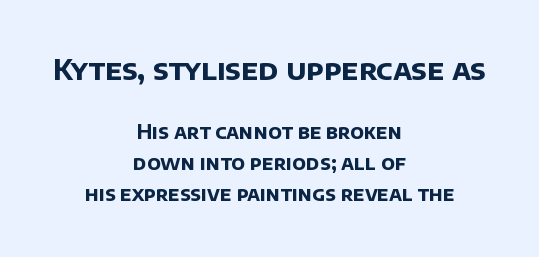
{"serif": "no", "bold": "yes", "weight": "bold", "width": "normal", "stroke_contrast": "low", "x_height": "large", "monospaced": "no", "underline": "no", "align": "center", "line_spacing": "normal", "line_spacing_ratio": 1.63, "letter_spacing": "normal", "letter_spacing_em": 0.0, "larger_block": "first", "size_ratio": 1.47, "glyph_px": 28}
